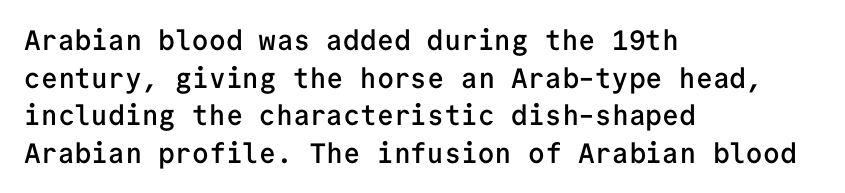
Serifs: no, the terminals of the letterforms are clean. The tracking reads as untouched default to a designer's eye. Bare-footed words on every line. Which margin do the lines hug? The left one — the right edge is uneven. Semibold letterforms, between regular and bold. Quick note: not italic, upright.
